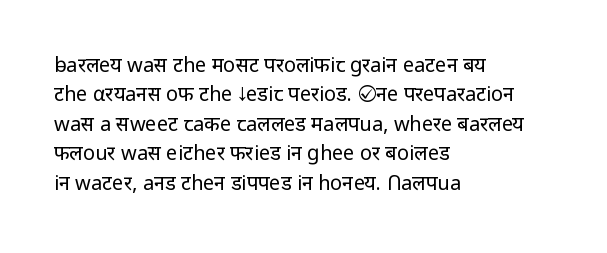
Q: Is the text bold? A: No.
Q: Is the text italic (slanted)? A: No, it is upright.
Q: Is the text underlined? A: No.
Q: How is the paragraph aligned? A: Left-aligned.
Q: Is the spacing between letters normal or unusually wide? A: Normal.
Q: Is the spacing between lines tight, normal or loose? A: Normal.
